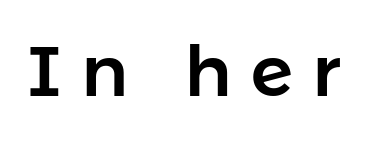
The image shows 71 px sans-serif type, upright; set unusually wide letter spacing (+0.27 em), not underlined; low stroke contrast and a medium x-height.
